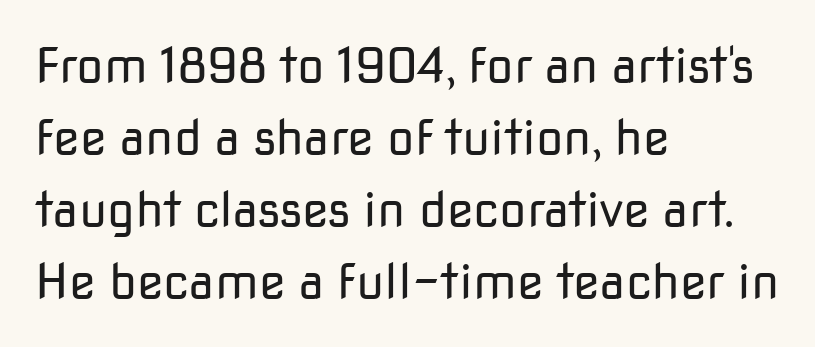
Q: Is the text bold? A: No.
Q: Is the text italic (slanted)? A: No, it is upright.
Q: Is the typeface a serif or a sans-serif typeface? A: Sans-serif.
Q: Is the text underlined? A: No.
Q: How is the paragraph aligned? A: Left-aligned.
Q: Is the spacing between letters normal or unusually wide? A: Normal.
Q: Is the spacing between lines tight, normal or loose? A: Normal.
Q: Width (condensed, normal, or wide)? A: Normal.
Q: Stroke contrast? A: Low.
Q: x-height? A: Medium.
Q: Monospaced? A: No.
